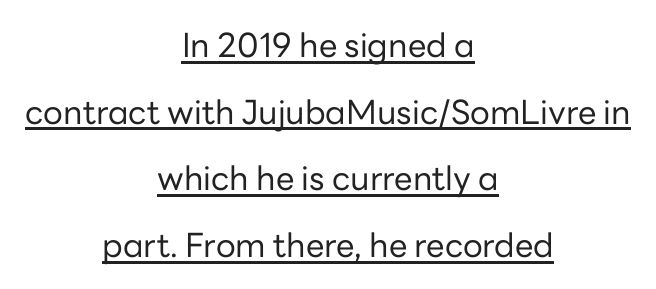
The image shows 33 px regular-weight sans-serif type, upright; set centered, loose line spacing (2.02x), normal letter spacing, underlined; low stroke contrast and a medium x-height.
